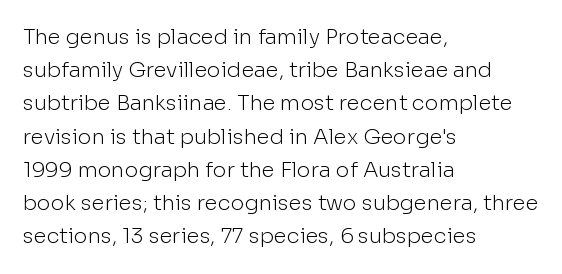
{"italic": "no", "bold": "no", "underline": "no", "align": "left", "line_spacing": "normal", "line_spacing_ratio": 1.58, "letter_spacing": "normal", "letter_spacing_em": 0.0, "glyph_px": 21}
